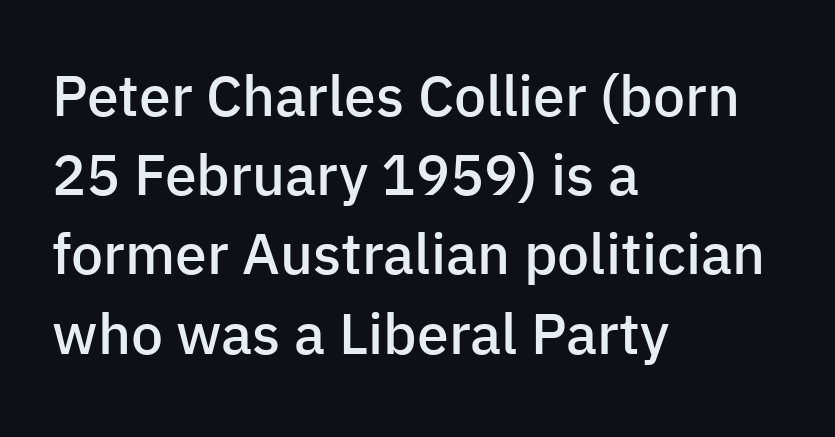
On the weight axis this lands at semibold, roughly 600. Students, note that the glyphs here touch the page at normal intervals. Each letter's strokes conclude bluntly, with no projecting serifs. Italic? Not at all — the glyphs are vertical. Quick note: interline space is typical.
